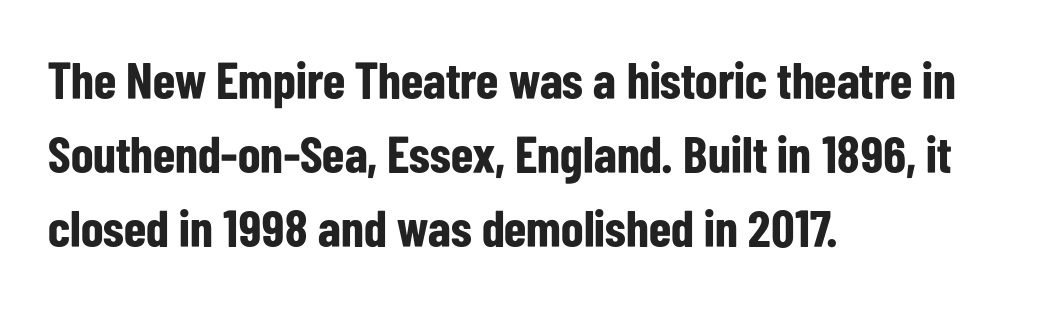
{"serif": "no", "italic": "no", "bold": "yes", "weight": "bold", "width": "condensed", "stroke_contrast": "low", "x_height": "medium", "monospaced": "no", "underline": "no", "align": "left", "line_spacing": "normal", "line_spacing_ratio": 1.42, "letter_spacing": "normal", "letter_spacing_em": 0.0, "glyph_px": 52}
